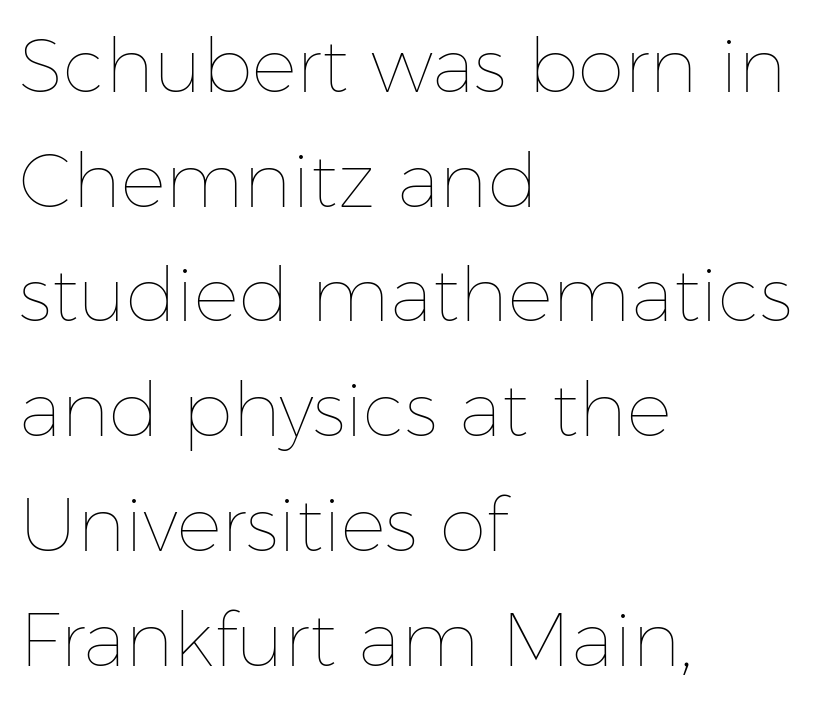
Q: Is the text bold? A: No.
Q: Is the text italic (slanted)? A: No, it is upright.
Q: Is the text underlined? A: No.
Q: How is the paragraph aligned? A: Left-aligned.
Q: Is the spacing between letters normal or unusually wide? A: Normal.
Q: Is the spacing between lines tight, normal or loose? A: Normal.
Q: Width (condensed, normal, or wide)? A: Normal.
Q: Stroke contrast? A: Low.
Q: x-height? A: Medium.
Q: Monospaced? A: No.
